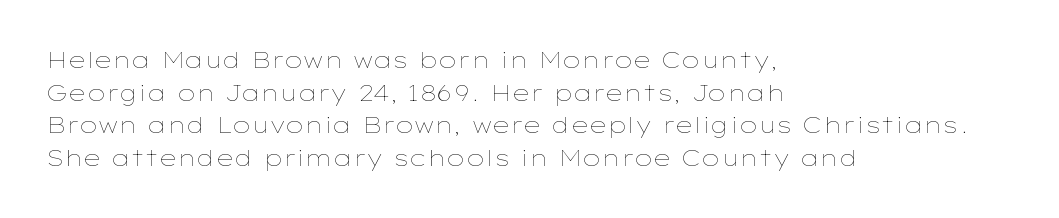
Q: Is the text bold? A: No.
Q: Is the text italic (slanted)? A: No, it is upright.
Q: Is the text underlined? A: No.
Q: How is the paragraph aligned? A: Left-aligned.
Q: Is the spacing between letters normal or unusually wide? A: Normal.
Q: Is the spacing between lines tight, normal or loose? A: Normal.
